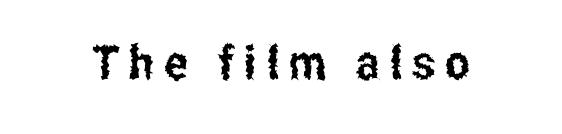
{"serif": "no", "italic": "no", "width": "condensed", "stroke_contrast": "low", "x_height": "medium", "monospaced": "no", "underline": "no", "letter_spacing": "wide", "letter_spacing_em": 0.21, "glyph_px": 47}
